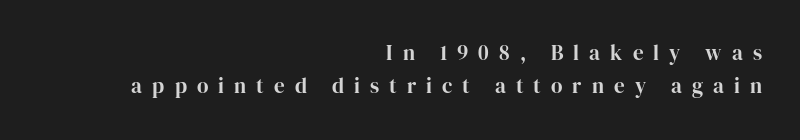
The image shows 21 px bold type, upright; set right-aligned, normal line spacing (1.58x), unusually wide letter spacing (+0.48 em), not underlined.
